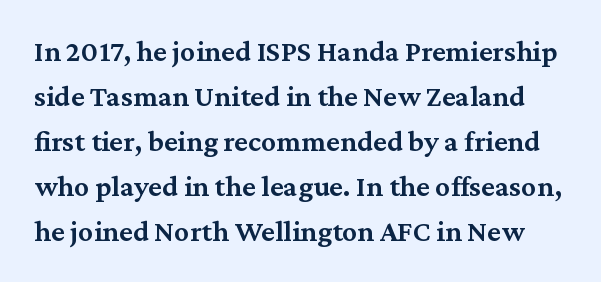
This is the regular roman posture of the typeface. Does the weight exceed regular? Yes, but only to semibold. Any mark beneath the type? The region is blank. Interline gaps are of average width in this sample.
